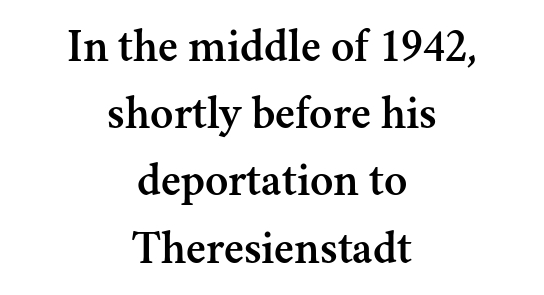
The area under the type is left untouched. Do the characters align in a grid? No, the font is proportional. Is this a sans? No — the strokes have serifs. Reading down the block, each line starts at a different indent, mirrored at its end. This is the regular roman posture of the typeface. Summary of vertical rhythm: regular, with standard interline spacing.
